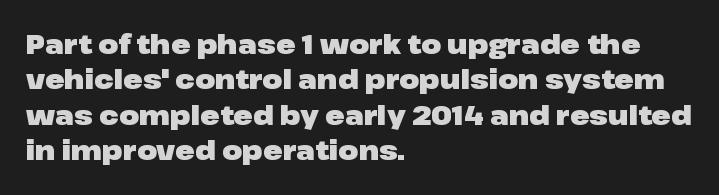
Q: Is the text bold? A: Yes.
Q: Is the text italic (slanted)? A: No, it is upright.
Q: Is the text underlined? A: No.
Q: How is the paragraph aligned? A: Left-aligned.
Q: Is the spacing between letters normal or unusually wide? A: Normal.
Q: Is the spacing between lines tight, normal or loose? A: Normal.
